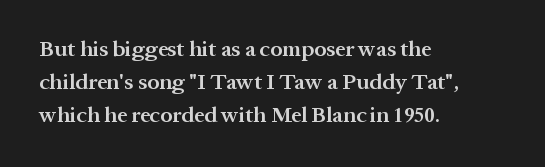
Q: Is the text bold? A: Semi-bold.
Q: Is the text italic (slanted)? A: No, it is upright.
Q: Is the text underlined? A: No.
Q: How is the paragraph aligned? A: Left-aligned.
Q: Is the spacing between letters normal or unusually wide? A: Normal.
Q: Is the spacing between lines tight, normal or loose? A: Normal.
